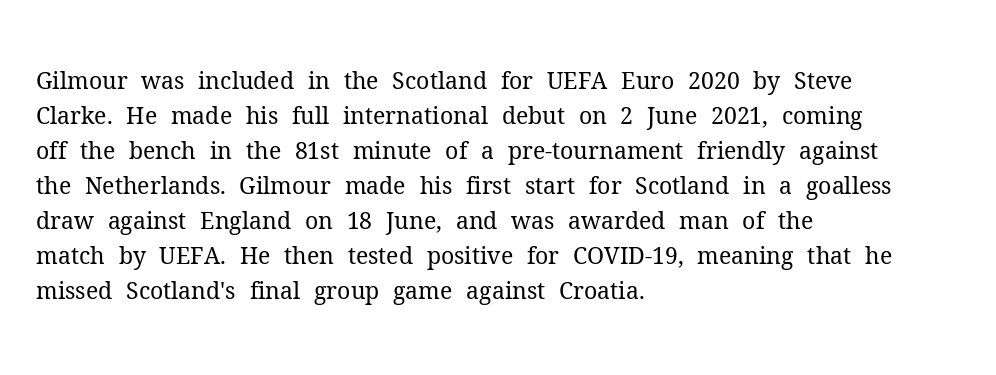
{"italic": "no", "bold": "no", "underline": "no", "align": "left", "line_spacing": "normal", "line_spacing_ratio": 1.52, "letter_spacing": "normal", "letter_spacing_em": 0.0, "glyph_px": 23}
